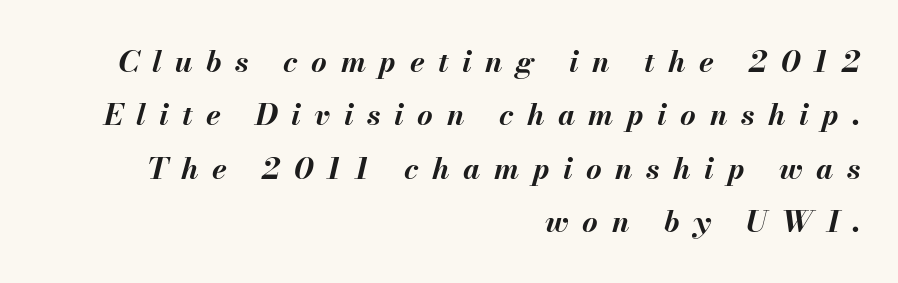
The words here are not underlined. Spacing verdict: proportional, widths tailored to each character. As a designer I'd log this as weight 700, bold. There's an unmistakable incline to the writing here. Every row of glyphs terminates at an identical x-position on the right. The tracking reads as deliberately expanded to a designer's eye.
